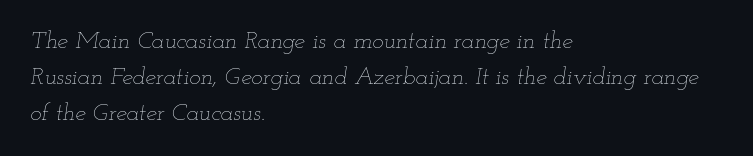
Q: Is the text bold? A: No.
Q: Is the text italic (slanted)? A: Yes, it leans right by about 12 degrees.
Q: Is the text underlined? A: No.
Q: How is the paragraph aligned? A: Left-aligned.
Q: Is the spacing between letters normal or unusually wide? A: Normal.
Q: Is the spacing between lines tight, normal or loose? A: Normal.
